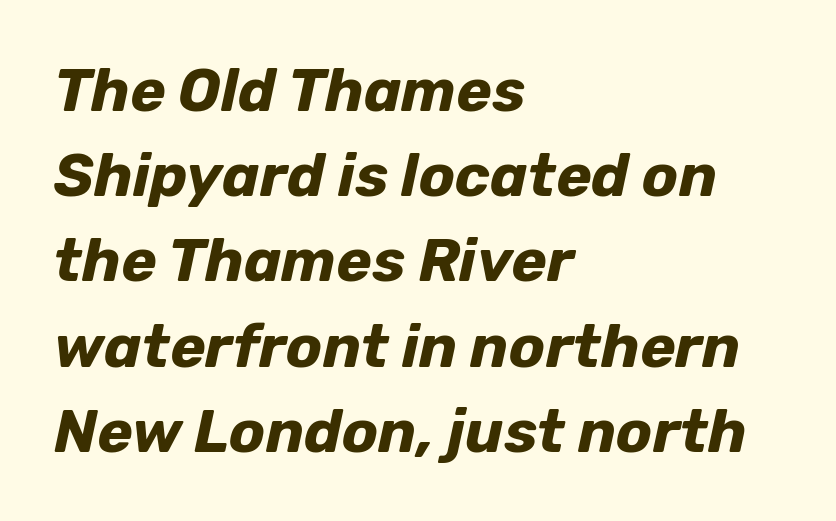
{"italic": "yes", "lean": "right", "slant_degrees": 12, "bold": "yes", "weight": "bold", "width": "normal", "stroke_contrast": "low", "x_height": "medium", "monospaced": "no", "underline": "no", "align": "left", "line_spacing": "normal", "line_spacing_ratio": 1.42, "letter_spacing": "normal", "letter_spacing_em": 0.0, "glyph_px": 60}
